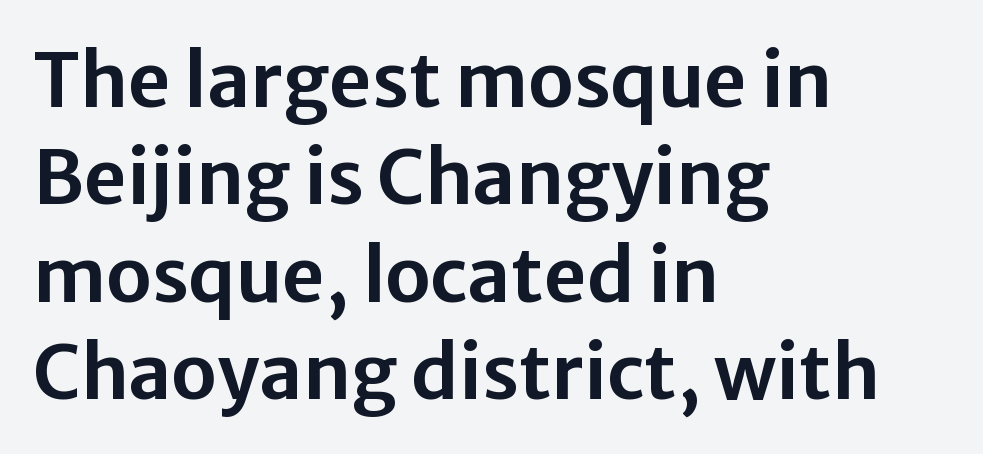
The image shows 75 px sans-serif type, upright; set left-aligned, normal line spacing (1.3x), normal letter spacing, not underlined; low stroke contrast and a medium x-height.
